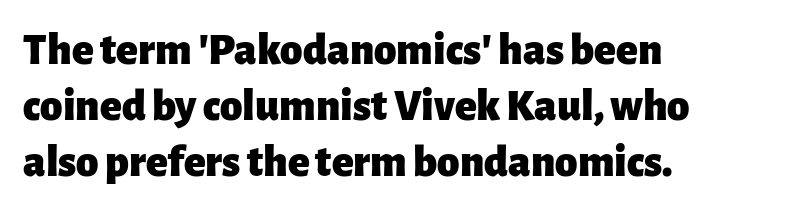
Strokes here are thick enough to call this a true bold. The typography opts for an upright posture over an oblique one. Is this a fixed-width face? No — the glyphs have proportional, varying widths. The space directly below the letters is spotless. Casual observation: everything's shoved over to the left. These lines are composed in type without serifs.
